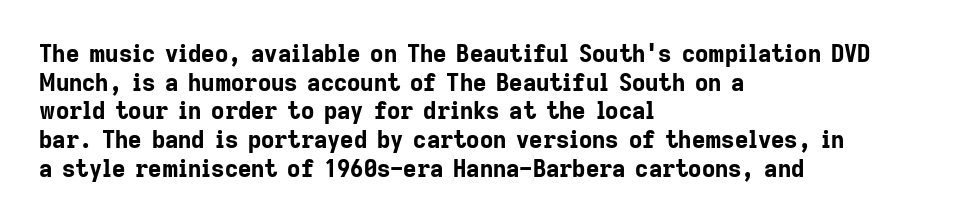
The image shows 23 px bold type, upright; set left-aligned, normal line spacing (1.25x), normal letter spacing, not underlined.
